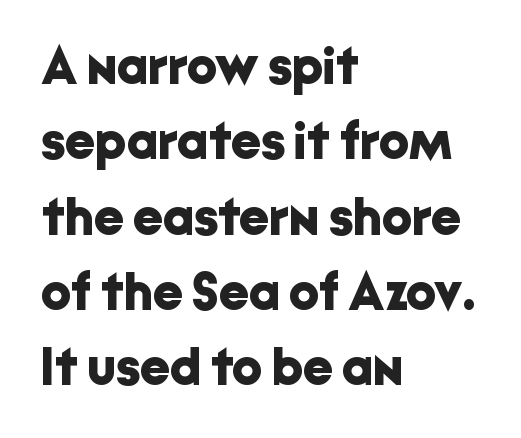
Does the leading feel generous? No, just average. Rule under the text: the space is simply empty. The letters advance in unequal steps, a hallmark of proportional type. You can tell it's not italic because the verticals are truly vertical. Examine the stroke ends and you'll find no serifs.
